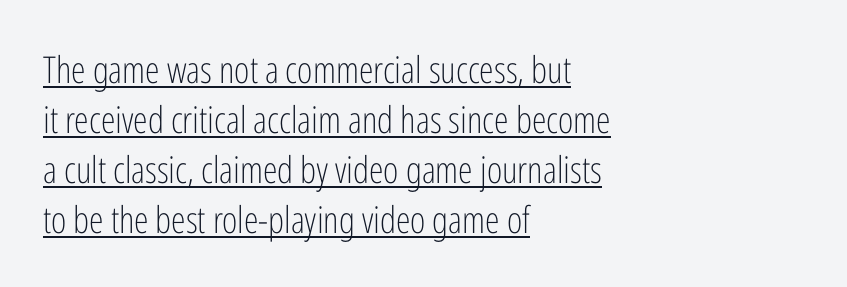
The weight tops out at a normal text grade. Check where the strokes stop: nothing finishes them off — pure sans. The rendering uses a moderate line-height, typical for paragraphs. The compositor pushed each line to the left boundary.
